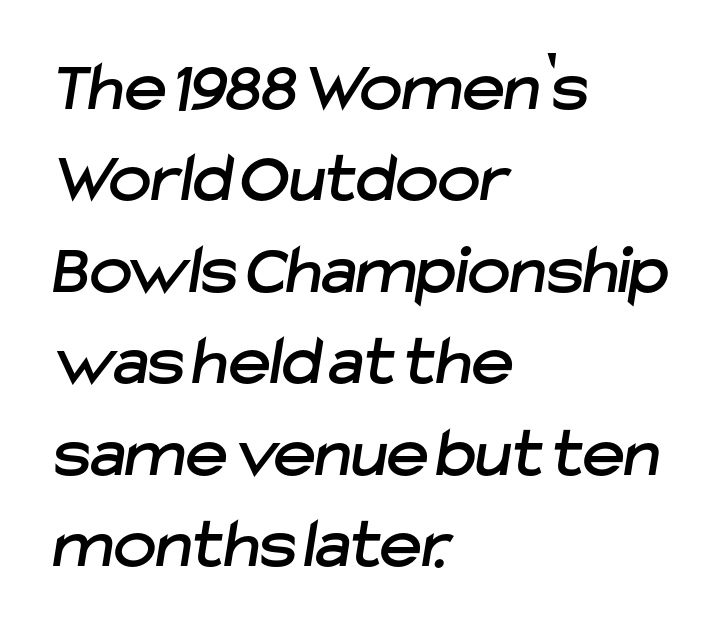
Q: Is the typeface a serif or a sans-serif typeface? A: Sans-serif.
Q: Is the text underlined? A: No.
Q: How is the paragraph aligned? A: Left-aligned.
Q: Is the spacing between letters normal or unusually wide? A: Normal.
Q: Is the spacing between lines tight, normal or loose? A: Normal.
Q: Width (condensed, normal, or wide)? A: Normal.
Q: Stroke contrast? A: Low.
Q: x-height? A: Medium.
Q: Monospaced? A: No.
